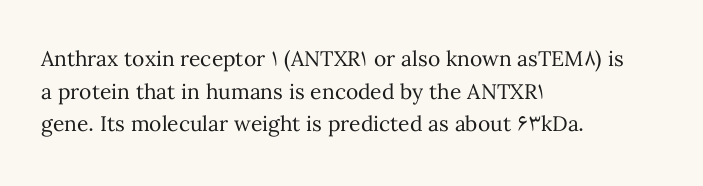
The image shows 21 px text type, upright; set left-aligned, normal line spacing (1.55x), normal letter spacing, not underlined.
